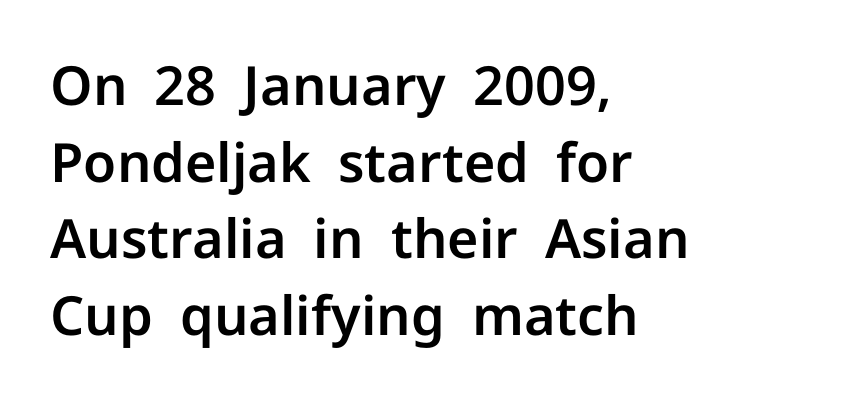
Q: Is the text italic (slanted)? A: No, it is upright.
Q: Is the typeface a serif or a sans-serif typeface? A: Sans-serif.
Q: Is the text underlined? A: No.
Q: How is the paragraph aligned? A: Left-aligned.
Q: Is the spacing between letters normal or unusually wide? A: Normal.
Q: Is the spacing between lines tight, normal or loose? A: Normal.
Q: Width (condensed, normal, or wide)? A: Normal.
Q: Stroke contrast? A: Low.
Q: x-height? A: Medium.
Q: Monospaced? A: No.
